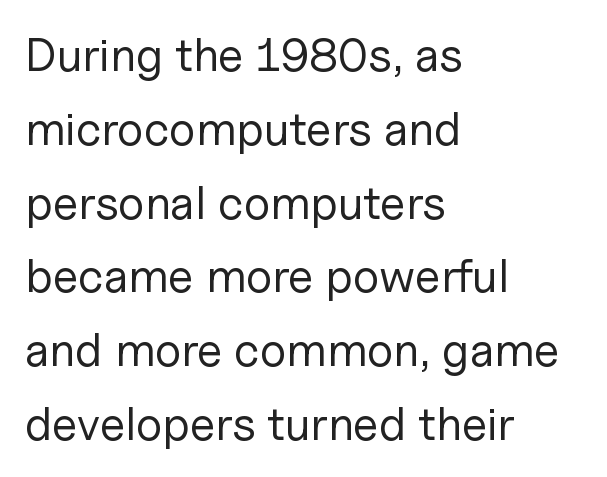
Q: Is the text bold? A: No.
Q: Is the text italic (slanted)? A: No, it is upright.
Q: Is the typeface a serif or a sans-serif typeface? A: Sans-serif.
Q: Is the text underlined? A: No.
Q: How is the paragraph aligned? A: Left-aligned.
Q: Is the spacing between letters normal or unusually wide? A: Normal.
Q: Is the spacing between lines tight, normal or loose? A: Normal.
Q: Width (condensed, normal, or wide)? A: Normal.
Q: Stroke contrast? A: Low.
Q: x-height? A: Medium.
Q: Monospaced? A: No.
